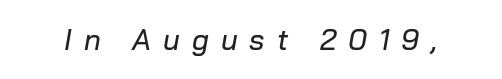
Proportional: the letters do not fall into vertical columns. Students, note that the glyphs here are deliberately spaced far apart. Descenders are the only things crossing below the line. If you drew a line through each stem, it would be angled.
